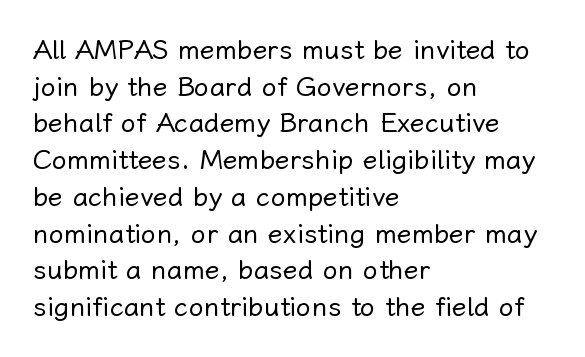
Q: Is the text bold? A: No.
Q: Is the text italic (slanted)? A: No, it is upright.
Q: Is the text underlined? A: No.
Q: How is the paragraph aligned? A: Left-aligned.
Q: Is the spacing between letters normal or unusually wide? A: Normal.
Q: Is the spacing between lines tight, normal or loose? A: Normal.
